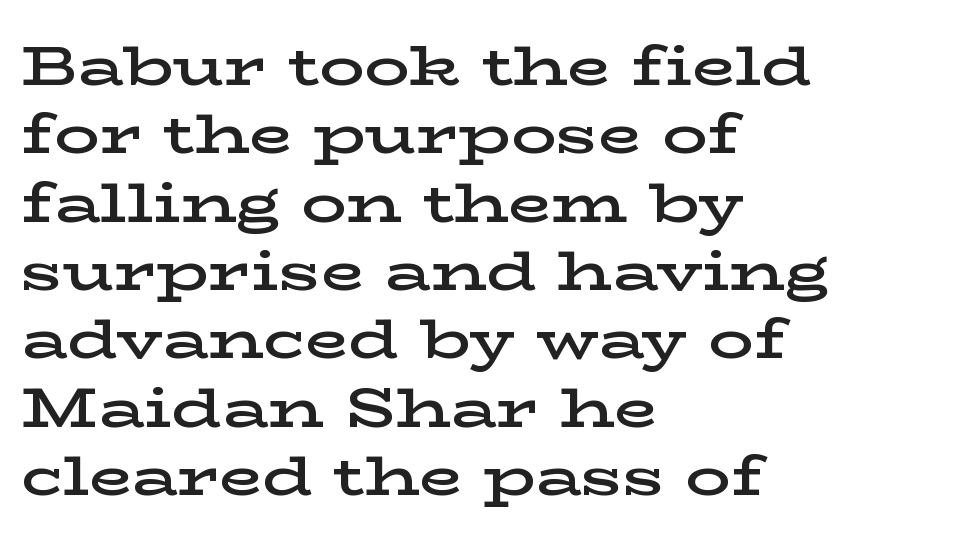
Q: Is the text bold? A: Semi-bold.
Q: Is the text italic (slanted)? A: No, it is upright.
Q: Is the typeface a serif or a sans-serif typeface? A: Serif.
Q: Is the text underlined? A: No.
Q: How is the paragraph aligned? A: Left-aligned.
Q: Is the spacing between letters normal or unusually wide? A: Normal.
Q: Width (condensed, normal, or wide)? A: Wide.
Q: Stroke contrast? A: Low.
Q: x-height? A: Medium.
Q: Monospaced? A: No.
